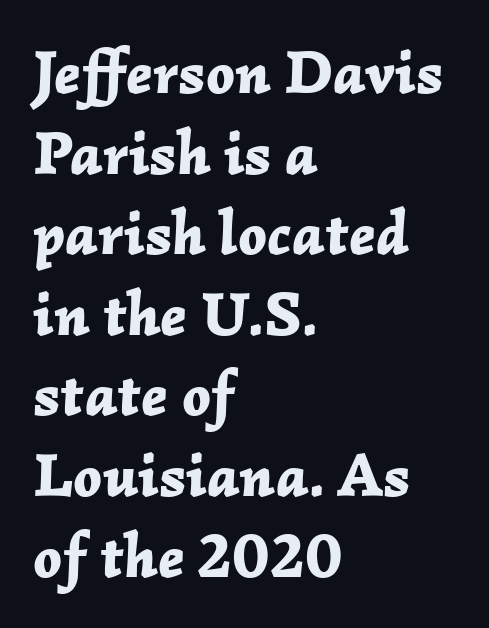
Q: Is the text bold? A: Yes.
Q: Is the text italic (slanted)? A: Yes, it leans right by about 2 degrees.
Q: Is the text underlined? A: No.
Q: How is the paragraph aligned? A: Left-aligned.
Q: Is the spacing between letters normal or unusually wide? A: Normal.
Q: Is the spacing between lines tight, normal or loose? A: Normal.
Q: Width (condensed, normal, or wide)? A: Normal.
Q: Stroke contrast? A: Low.
Q: x-height? A: Medium.
Q: Monospaced? A: No.
